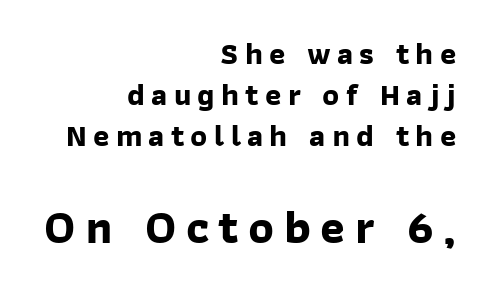
The image shows 47 px bold sans-serif type; set right-aligned, normal line spacing (1.32x), unusually wide letter spacing (+0.2 em), not underlined; the second (bottom) block is 1.52x larger; low stroke contrast and a medium x-height.
